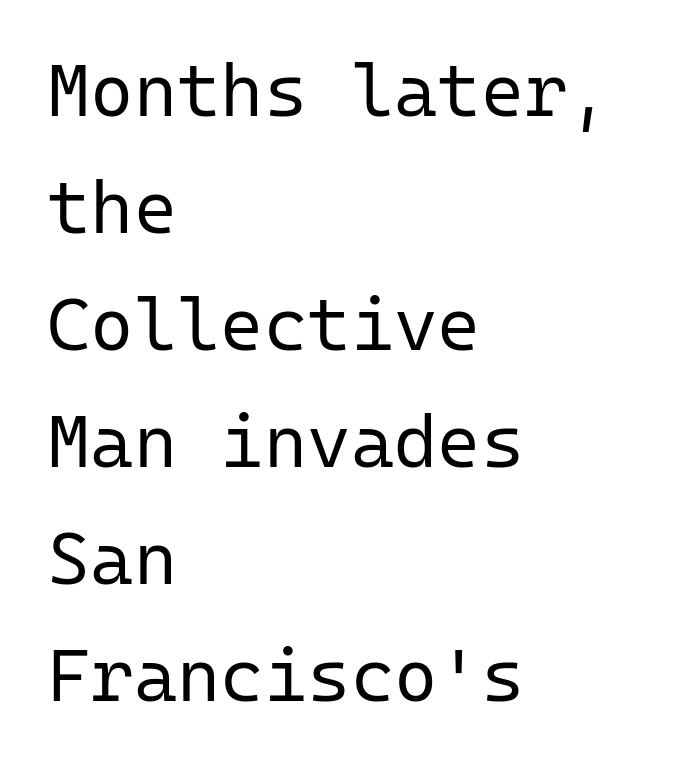
Interline gaps are of average width in this sample. The letters march in equal steps, a hallmark of fixed-pitch type. These lines stack with their left ends in a neat column. Unlike a traditional serif, this face leaves its strokes unadorned. Stem width sits at or under what a default text font uses. The typography opts for an upright posture over an oblique one.
